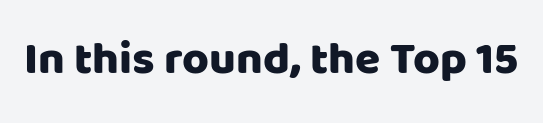
Beneath every word, the page is bare. Upright lettering throughout. Does the type have serifs? No, each stem ends abruptly. Character widths vary here, with narrow letters taking less room than wide ones. You could call the tracking neutral — neither tight nor loose.
